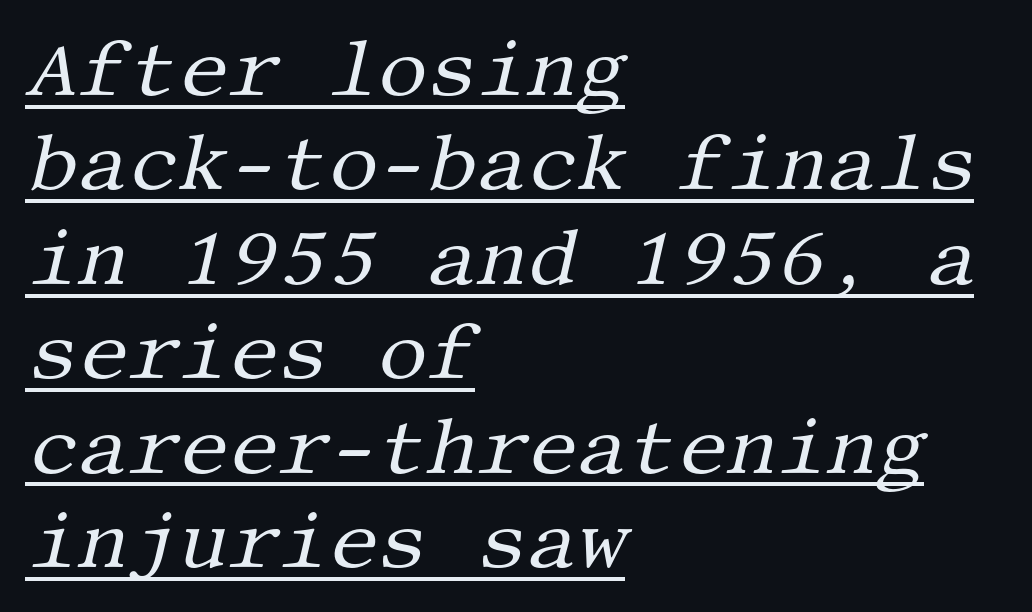
The paragraph has a hard left edge and a soft right edge. These lines are composed in type with serifs. The strokes are not fattened; the text isn't bold. This is oblique type, the kind used for emphasis or titles. Like a heading marked for emphasis, these lines bear an underscore.
